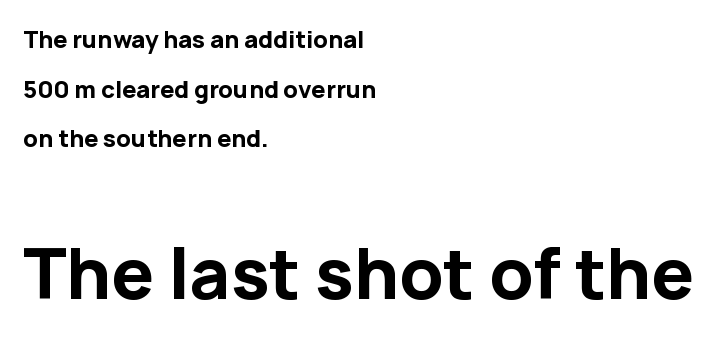
Q: Is the text bold? A: Yes.
Q: Is the text italic (slanted)? A: No, it is upright.
Q: Is the typeface a serif or a sans-serif typeface? A: Sans-serif.
Q: Is the text underlined? A: No.
Q: How is the paragraph aligned? A: Left-aligned.
Q: Is the spacing between letters normal or unusually wide? A: Normal.
Q: Is the spacing between lines tight, normal or loose? A: Loose.
Q: Which block of text is set in a larger size, the first (top) or the second (bottom)? A: The second (bottom) one.
Q: Width (condensed, normal, or wide)? A: Normal.
Q: Stroke contrast? A: Low.
Q: x-height? A: Medium.
Q: Monospaced? A: No.
